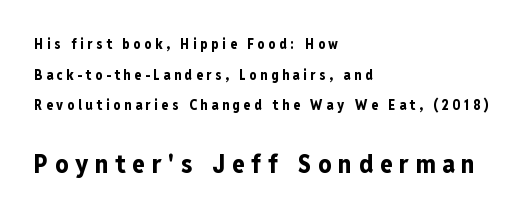
{"italic": "no", "bold": "yes", "underline": "no", "align": "left", "line_spacing": "loose", "line_spacing_ratio": 2.18, "letter_spacing": "wide", "letter_spacing_em": 0.26, "larger_block": "second", "size_ratio": 1.86, "glyph_px": 26}
